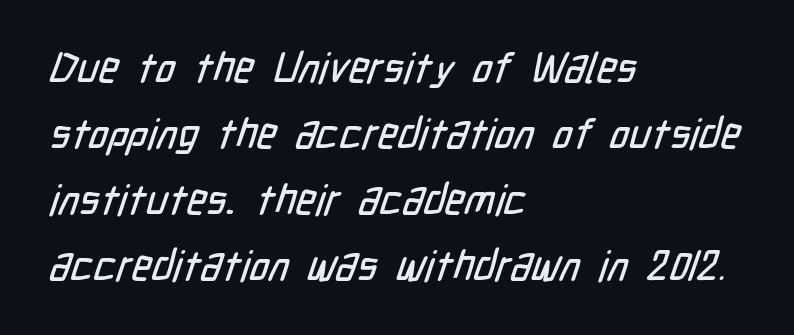
Q: Is the typeface a serif or a sans-serif typeface? A: Sans-serif.
Q: Is the text underlined? A: No.
Q: How is the paragraph aligned? A: Left-aligned.
Q: Is the spacing between letters normal or unusually wide? A: Normal.
Q: Is the spacing between lines tight, normal or loose? A: Normal.
Q: Width (condensed, normal, or wide)? A: Condensed.
Q: Stroke contrast? A: Low.
Q: x-height? A: Medium.
Q: Monospaced? A: No.
